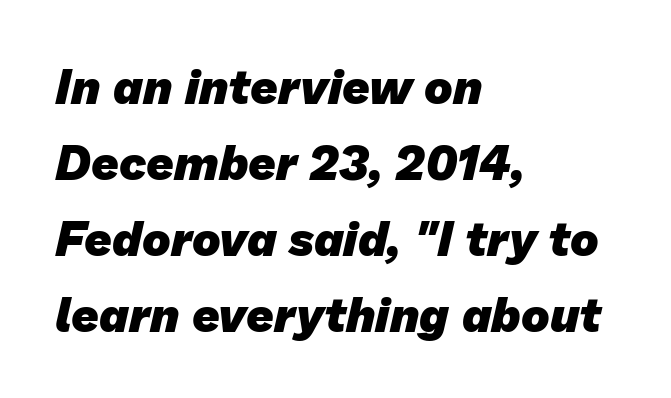
The image shows 48 px heavy sans-serif type; set left-aligned, normal line spacing (1.58x), normal letter spacing, not underlined; low stroke contrast and a medium x-height.
